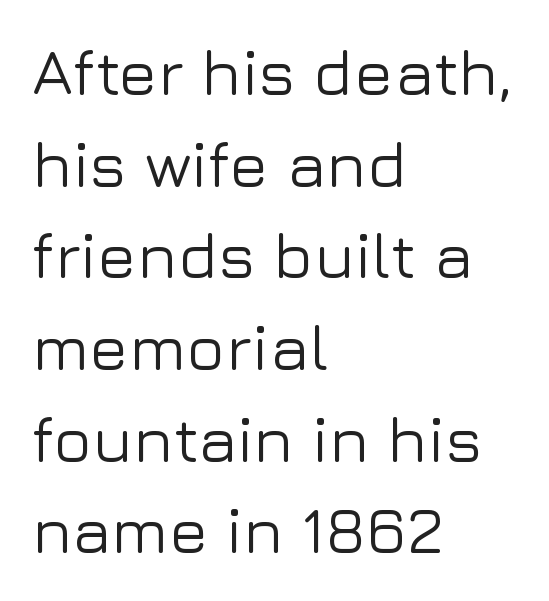
One-word summary of the alignment: left. Leading matches the norm, producing a regular column. Plain, unruled lines of type. A typesetter would label this face a sans.
